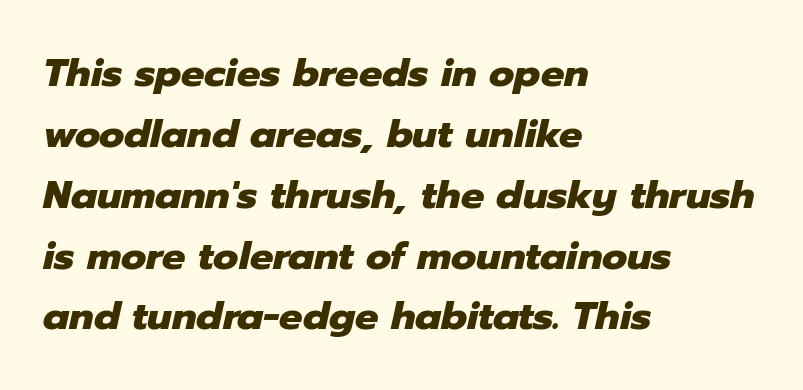
If you drew a ruler down the left edge, every line would touch it. Compared with typical body copy, the letter spacing here is the same. These lines were composed using italics. Anything drawn beneath the words? Only blank space. A typesetter would call this proportional, since set widths differ per character. Does the leading feel generous? No, just average.
